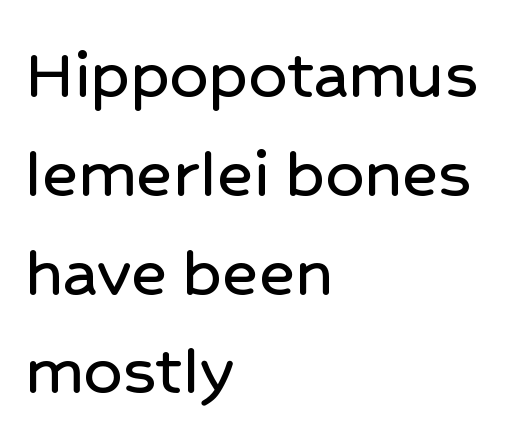
The image shows 76 px sans-serif type, upright; set left-aligned, normal line spacing (1.3x), normal letter spacing, not underlined; low stroke contrast and a medium x-height.
